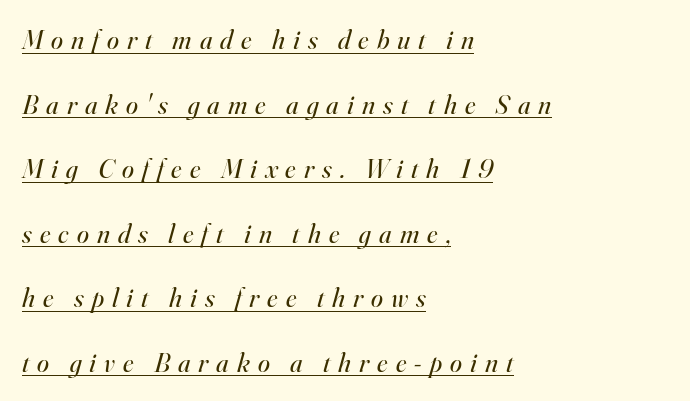
The tracking jumps out immediately: characters are airy and widely separated. The line-height multiplier appears high, well above default. This rendering features underlined lettering. Bold? No — there's no thickening of the strokes. All the whitespace from short lines collects on the right.
